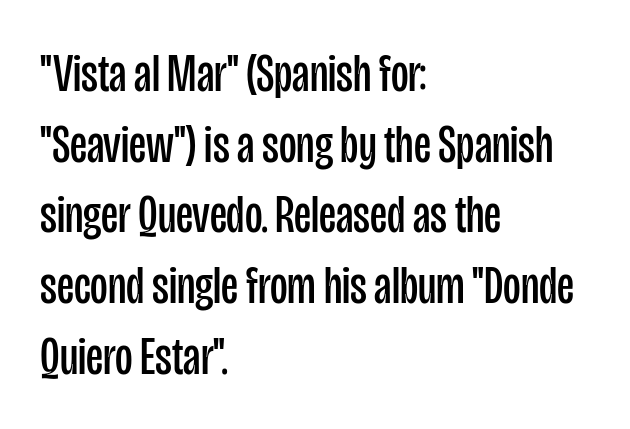
Q: Is the text bold? A: No.
Q: Is the text italic (slanted)? A: No, it is upright.
Q: Is the typeface a serif or a sans-serif typeface? A: Sans-serif.
Q: Is the text underlined? A: No.
Q: How is the paragraph aligned? A: Left-aligned.
Q: Is the spacing between letters normal or unusually wide? A: Normal.
Q: Is the spacing between lines tight, normal or loose? A: Normal.
Q: Width (condensed, normal, or wide)? A: Condensed.
Q: Stroke contrast? A: Low.
Q: x-height? A: Large.
Q: Monospaced? A: No.
